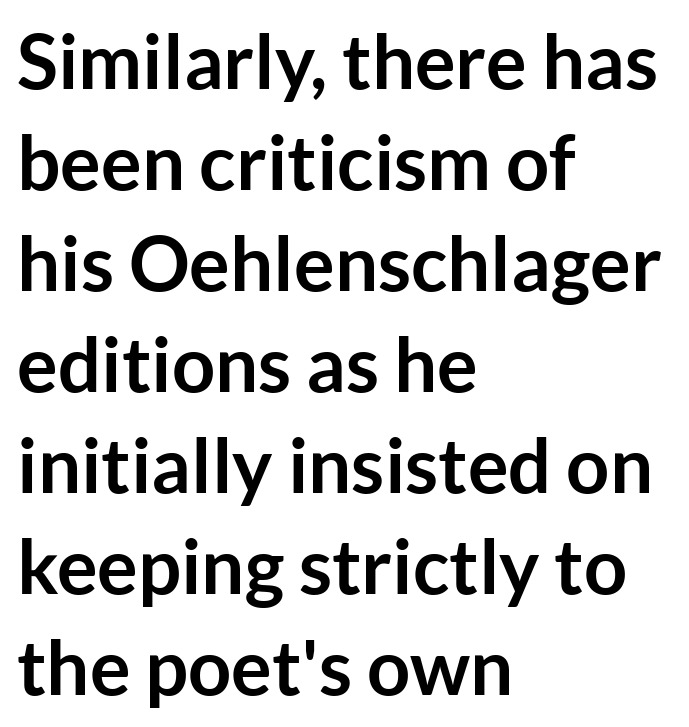
{"serif": "no", "italic": "no", "bold": "yes", "weight": "semibold", "width": "normal", "stroke_contrast": "low", "x_height": "medium", "monospaced": "no", "underline": "no", "align": "left", "line_spacing": "normal", "line_spacing_ratio": 1.33, "letter_spacing": "normal", "letter_spacing_em": 0.0, "glyph_px": 76}
